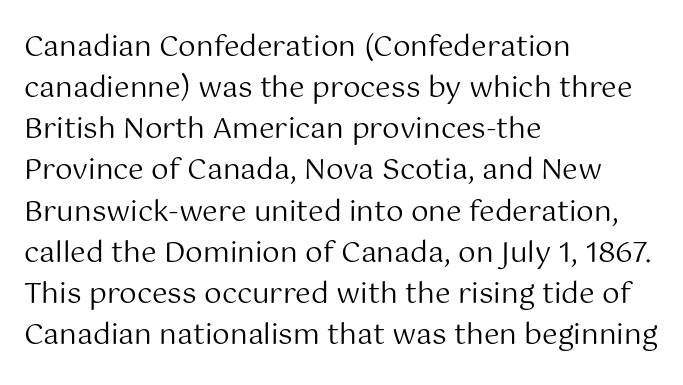
Q: Is the text bold? A: No.
Q: Is the text italic (slanted)? A: No, it is upright.
Q: Is the typeface a serif or a sans-serif typeface? A: Sans-serif.
Q: Is the text underlined? A: No.
Q: How is the paragraph aligned? A: Left-aligned.
Q: Is the spacing between letters normal or unusually wide? A: Normal.
Q: Is the spacing between lines tight, normal or loose? A: Normal.
Q: Width (condensed, normal, or wide)? A: Normal.
Q: Stroke contrast? A: Medium.
Q: x-height? A: Medium.
Q: Monospaced? A: No.
